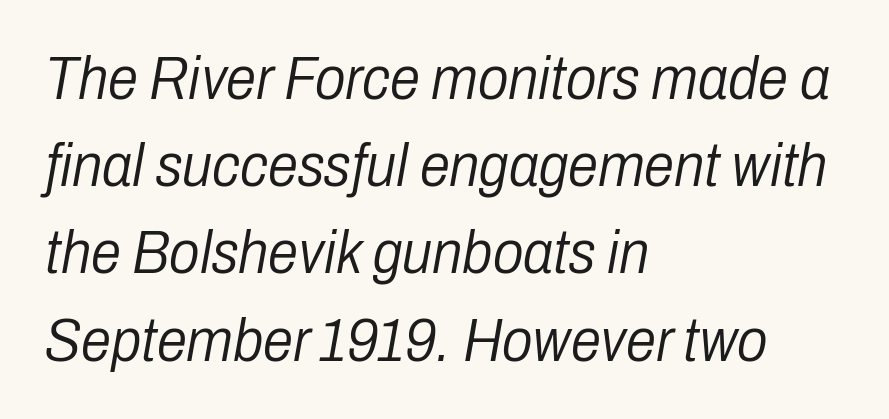
Q: Is the text bold? A: No.
Q: Is the text italic (slanted)? A: Yes, it leans right by about 10 degrees.
Q: Is the text underlined? A: No.
Q: How is the paragraph aligned? A: Left-aligned.
Q: Is the spacing between letters normal or unusually wide? A: Normal.
Q: Is the spacing between lines tight, normal or loose? A: Normal.
Q: Width (condensed, normal, or wide)? A: Condensed.
Q: Stroke contrast? A: Low.
Q: x-height? A: Medium.
Q: Monospaced? A: No.
